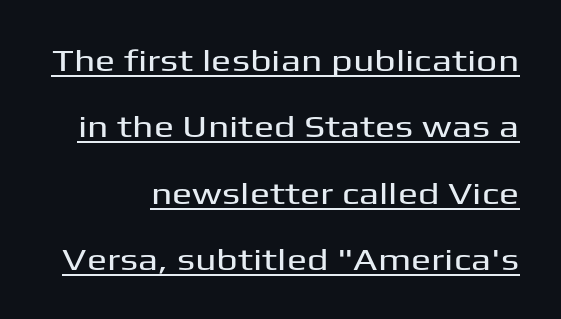
Line spacing here is loose. Spacing verdict: proportional, widths tailored to each character. Short and long lines alike share a common ending point at right. Students, observe the line beneath the letters — that is underlining. No extra tracking has been applied to these lines.
